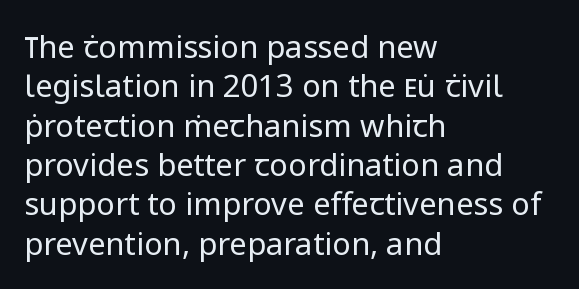
The image shows 31 px regular-weight sans-serif type, upright; set left-aligned, normal line spacing (1.27x), normal letter spacing, not underlined; low stroke contrast and a medium x-height.
